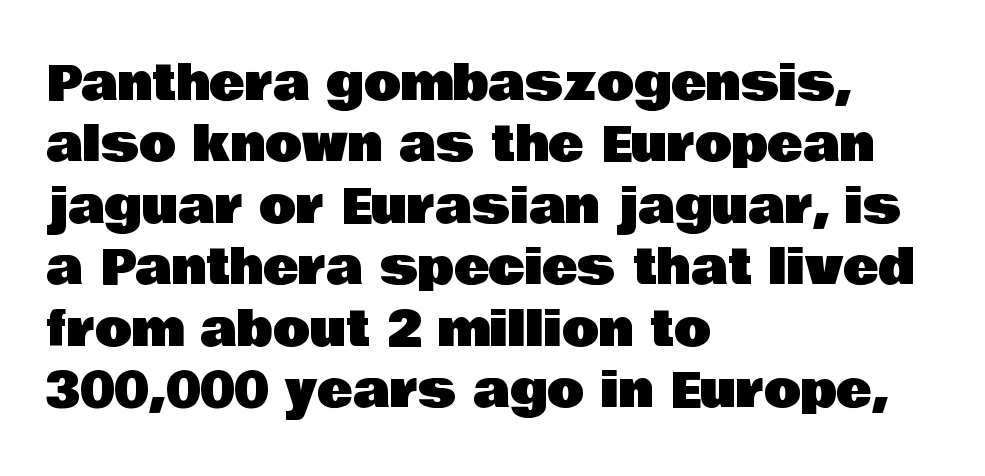
Q: Is the text italic (slanted)? A: No, it is upright.
Q: Is the typeface a serif or a sans-serif typeface? A: Sans-serif.
Q: Is the text underlined? A: No.
Q: How is the paragraph aligned? A: Left-aligned.
Q: Is the spacing between letters normal or unusually wide? A: Normal.
Q: Is the spacing between lines tight, normal or loose? A: Normal.
Q: Width (condensed, normal, or wide)? A: Normal.
Q: Stroke contrast? A: Low.
Q: x-height? A: Large.
Q: Monospaced? A: No.
